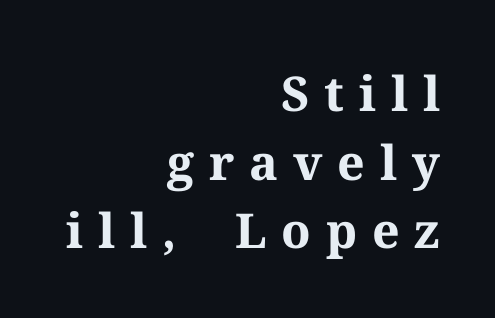
{"serif": "yes", "italic": "no", "bold": "yes", "weight": "bold", "width": "normal", "stroke_contrast": "medium", "x_height": "medium", "monospaced": "no", "underline": "no", "align": "right", "line_spacing": "normal", "line_spacing_ratio": 1.43, "letter_spacing": "wide", "letter_spacing_em": 0.31, "glyph_px": 48}
